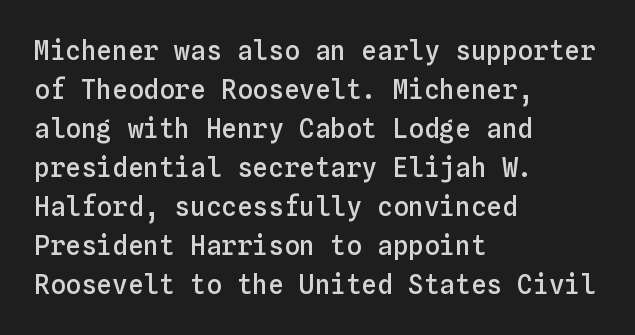
Q: Is the text bold? A: Semi-bold.
Q: Is the text italic (slanted)? A: No, it is upright.
Q: Is the text underlined? A: No.
Q: How is the paragraph aligned? A: Left-aligned.
Q: Is the spacing between letters normal or unusually wide? A: Normal.
Q: Is the spacing between lines tight, normal or loose? A: Normal.
